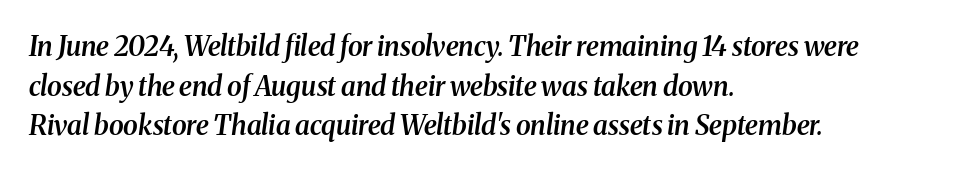
{"italic": "yes", "lean": "right", "slant_degrees": 8, "bold": "semi", "underline": "no", "align": "left", "line_spacing": "normal", "line_spacing_ratio": 1.47, "letter_spacing": "normal", "letter_spacing_em": 0.0, "glyph_px": 27}
